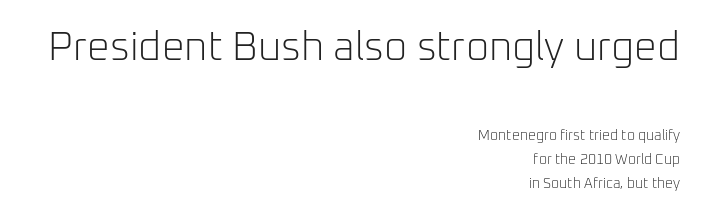
Note: no serifs on the glyphs. The font's upright variant was chosen for this text. Top chunk: large. Bottom chunk: small. Teacher's note: observe the even right margin — that is flush-right alignment. Letter spacing: default. Weight class: somewhere from thin through regular.
